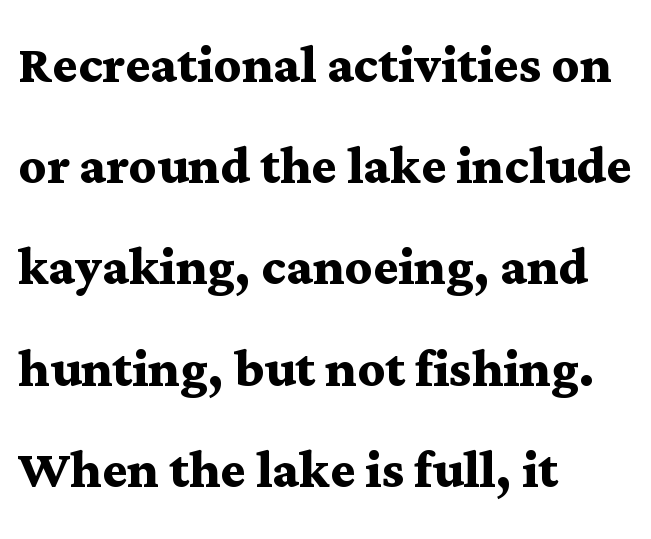
Q: Is the text bold? A: Yes.
Q: Is the text italic (slanted)? A: No, it is upright.
Q: Is the typeface a serif or a sans-serif typeface? A: Serif.
Q: Is the text underlined? A: No.
Q: How is the paragraph aligned? A: Left-aligned.
Q: Is the spacing between letters normal or unusually wide? A: Normal.
Q: Is the spacing between lines tight, normal or loose? A: Normal.
Q: Width (condensed, normal, or wide)? A: Wide.
Q: Stroke contrast? A: Medium.
Q: x-height? A: Medium.
Q: Monospaced? A: No.
